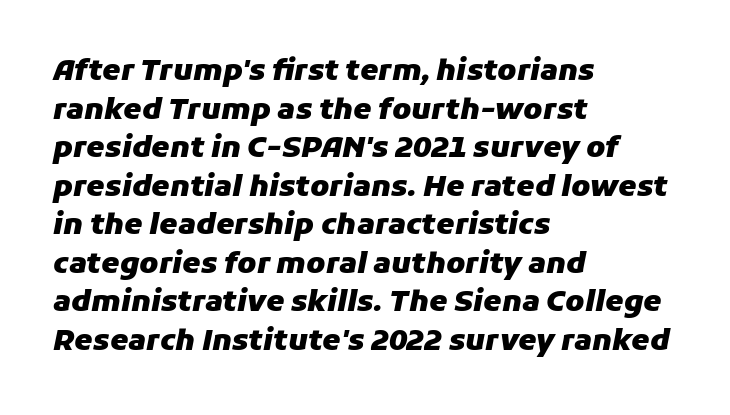
The horizontal fit of the characters is conventional and even. Tall strokes in this sample are angled rather than plumb. What weight is shown? A full bold with thick strokes. In terms of leading, this rendering sits right in the middle. The gap between lines stays unmarked. Do the characters align in a grid? No, the font is proportional.
